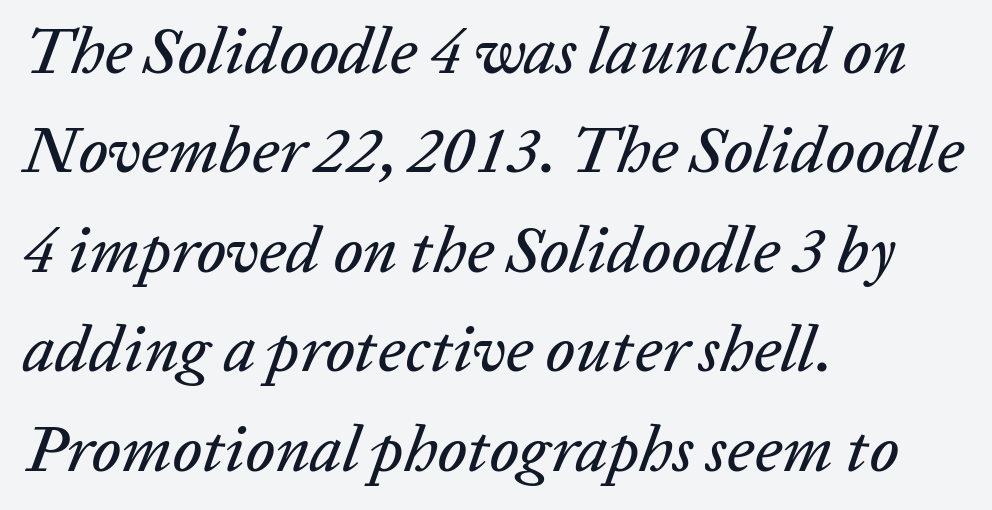
Just letters on the line, the space beneath them empty. Does the lettering tilt? It does — this is italic. The compositor pushed each line to the left boundary. Characters follow at the spacing the type designer built in. These lines sit exactly where default settings would place them.
